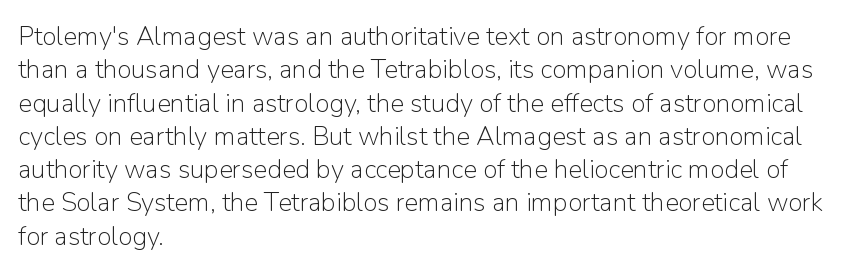
The image shows 26 px text type, upright; set left-aligned, normal line spacing (1.28x), normal letter spacing, not underlined.
